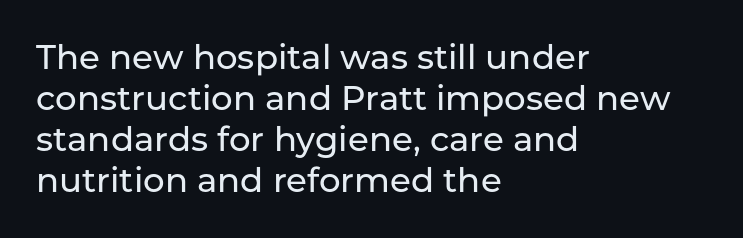
The image shows 34 px sans-serif type, upright; set left-aligned, line spacing 1.21x, normal letter spacing, not underlined; low stroke contrast and a medium x-height.
